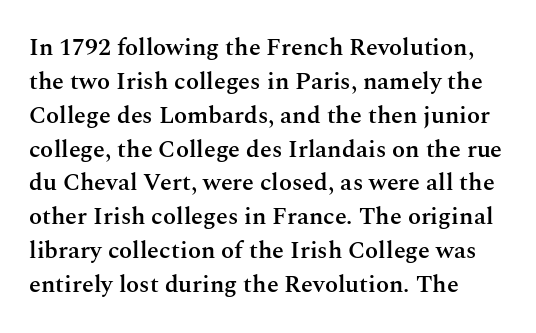
{"italic": "no", "bold": "semi", "underline": "no", "align": "left", "line_spacing": "normal", "line_spacing_ratio": 1.41, "letter_spacing": "normal", "letter_spacing_em": 0.0, "glyph_px": 24}
